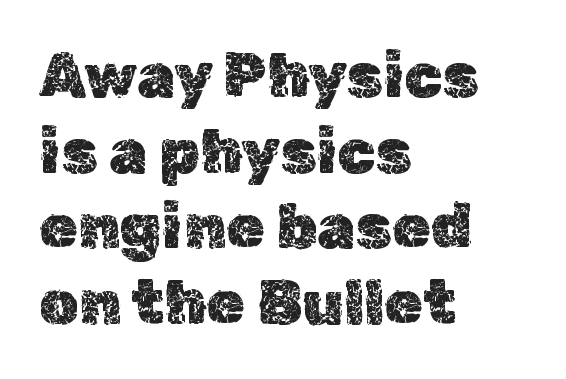
The image shows 62 px text type, upright; set left-aligned, line spacing 1.22x, normal letter spacing, not underlined; a medium x-height.
